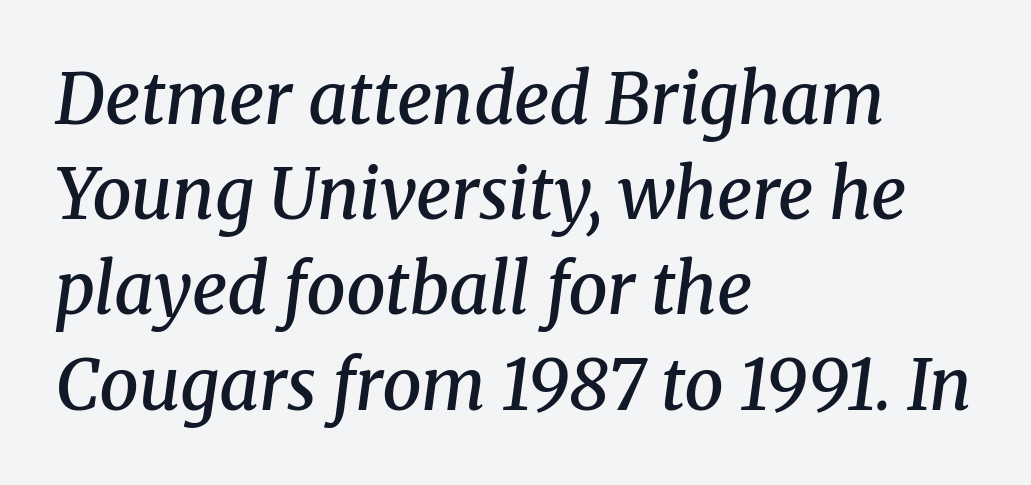
Q: Is the text bold? A: Semi-bold.
Q: Is the text italic (slanted)? A: Yes, it leans right by about 8 degrees.
Q: Is the typeface a serif or a sans-serif typeface? A: Serif.
Q: Is the text underlined? A: No.
Q: How is the paragraph aligned? A: Left-aligned.
Q: Is the spacing between letters normal or unusually wide? A: Normal.
Q: Is the spacing between lines tight, normal or loose? A: Normal.
Q: Width (condensed, normal, or wide)? A: Normal.
Q: Stroke contrast? A: Medium.
Q: x-height? A: Medium.
Q: Monospaced? A: No.
